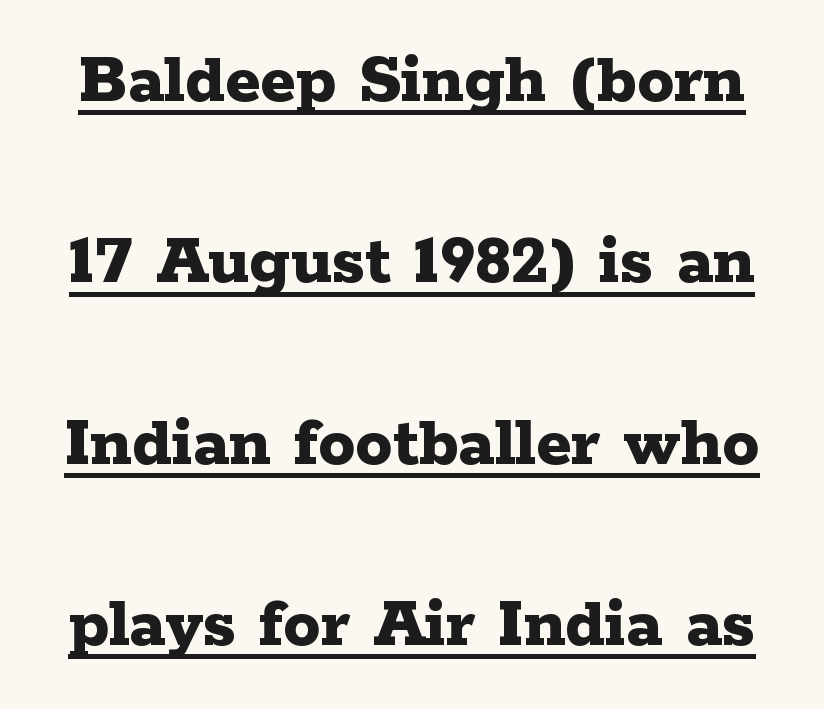
The designer went with a serif here, giving each stem small feet. You could fit nearly another row in the gap between these rows. Here the designer chose a conventional face with non-uniform glyph widths. As a designer I'd log this as weight 700, bold. Vertical strokes here are truly vertical. Descenders here cross a horizontal rule under the line.
